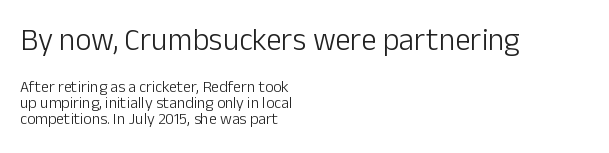
{"serif": "no", "italic": "no", "bold": "no", "weight": "light", "width": "normal", "stroke_contrast": "low", "x_height": "medium", "monospaced": "no", "underline": "no", "align": "left", "line_spacing": "tight", "line_spacing_ratio": 1.0, "letter_spacing": "normal", "letter_spacing_em": 0.0, "larger_block": "first", "size_ratio": 1.94, "glyph_px": 31}
